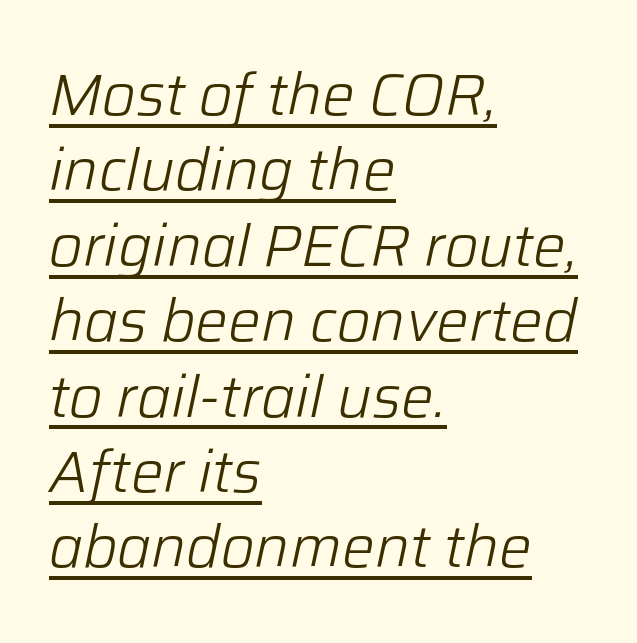
The image shows 58 px light type, italic (leaning right); set left-aligned, normal line spacing (1.3x), normal letter spacing, underlined; low stroke contrast and a medium x-height.
